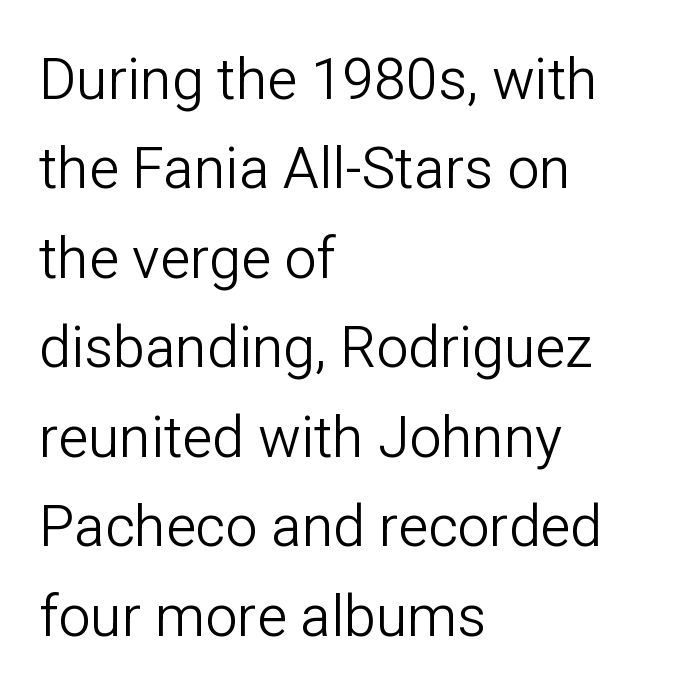
{"serif": "no", "italic": "no", "bold": "no", "weight": "light", "width": "normal", "stroke_contrast": "low", "x_height": "medium", "monospaced": "no", "underline": "no", "align": "left", "line_spacing": "normal", "line_spacing_ratio": 1.57, "letter_spacing": "normal", "letter_spacing_em": 0.0, "glyph_px": 57}
